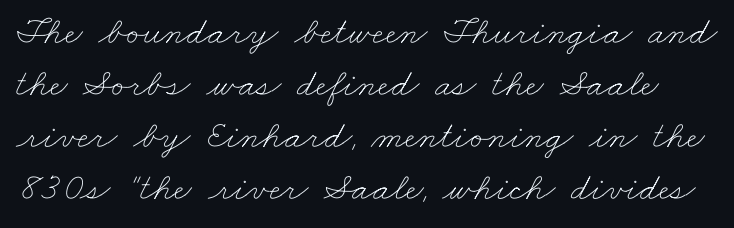
This is not heavy type; no bold has been used. Line spacing here is normal. A clean baseline with only descenders dipping below it. You could call the tracking neutral — neither tight nor loose.
